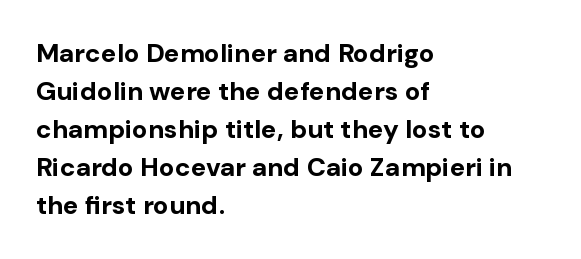
Q: Is the text bold? A: Yes.
Q: Is the text italic (slanted)? A: No, it is upright.
Q: Is the text underlined? A: No.
Q: How is the paragraph aligned? A: Left-aligned.
Q: Is the spacing between letters normal or unusually wide? A: Normal.
Q: Is the spacing between lines tight, normal or loose? A: Normal.
